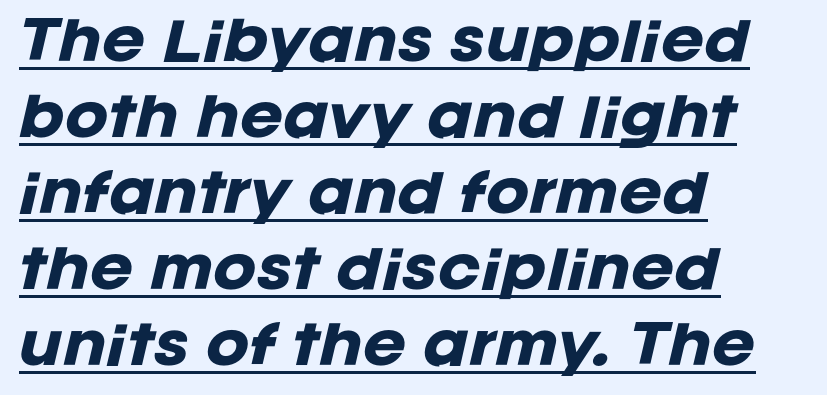
The image shows 52 px heavy type, italic (leaning right); set left-aligned, normal line spacing (1.46x), normal letter spacing, underlined; low stroke contrast and a large x-height.
